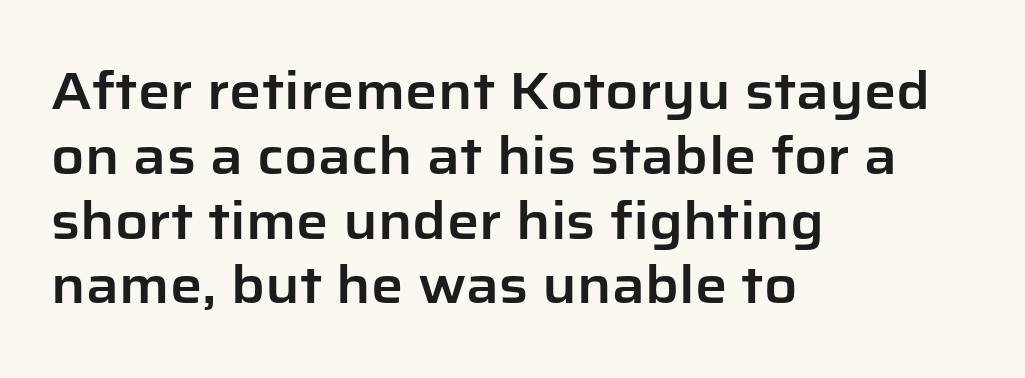
The passage shown has conventional tracking throughout. A typesetter would mark this as roman, not italic. No word sits above an underline. Unlike a traditional serif, this face leaves its strokes unadorned. Typeset ragged right — the left edge is the straight one.
